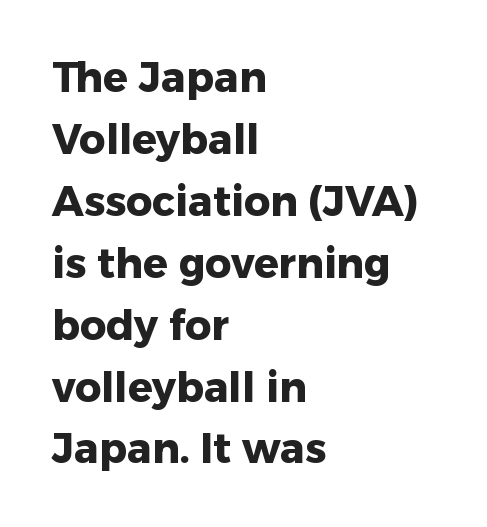
Q: Is the text bold? A: Yes.
Q: Is the text italic (slanted)? A: No, it is upright.
Q: Is the typeface a serif or a sans-serif typeface? A: Sans-serif.
Q: Is the text underlined? A: No.
Q: How is the paragraph aligned? A: Left-aligned.
Q: Is the spacing between letters normal or unusually wide? A: Normal.
Q: Is the spacing between lines tight, normal or loose? A: Normal.
Q: Width (condensed, normal, or wide)? A: Normal.
Q: Stroke contrast? A: Low.
Q: x-height? A: Medium.
Q: Monospaced? A: No.
